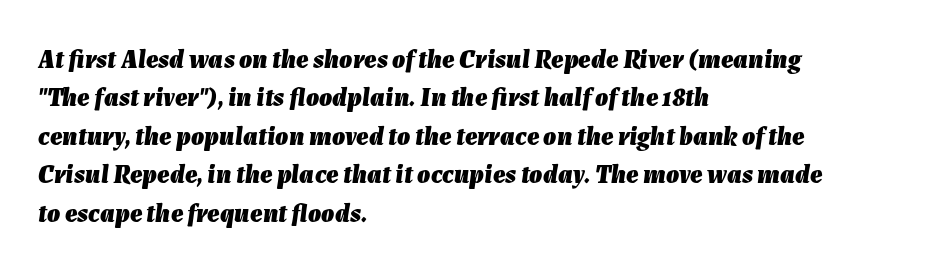
{"italic": "yes", "lean": "right", "slant_degrees": 7, "bold": "yes", "underline": "no", "align": "left", "line_spacing": "normal", "line_spacing_ratio": 1.48, "letter_spacing": "normal", "letter_spacing_em": 0.0, "glyph_px": 26}
